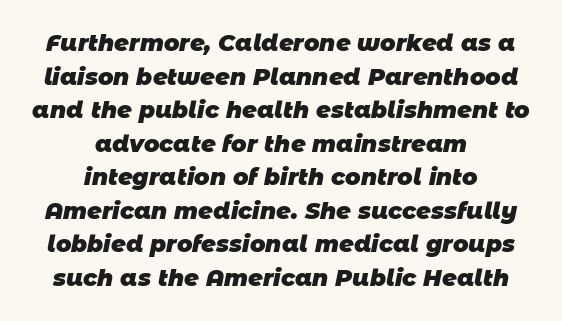
{"bold": "yes", "underline": "no", "align": "center", "line_spacing": "normal", "line_spacing_ratio": 1.46, "letter_spacing": "normal", "letter_spacing_em": 0.0, "glyph_px": 23}
